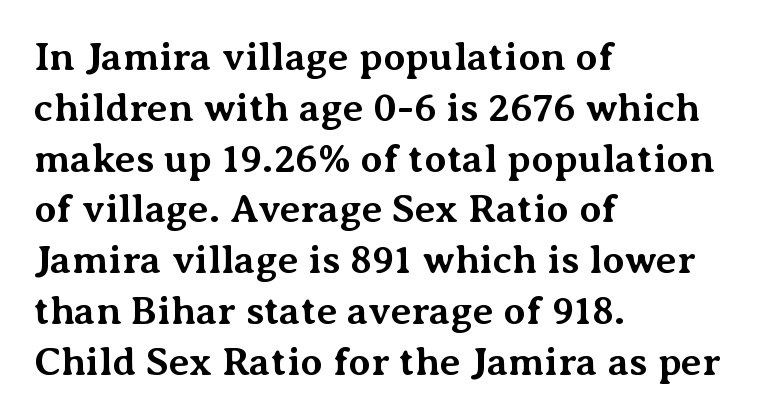
Q: Is the text bold? A: Yes.
Q: Is the text italic (slanted)? A: No, it is upright.
Q: Is the typeface a serif or a sans-serif typeface? A: Serif.
Q: Is the text underlined? A: No.
Q: How is the paragraph aligned? A: Left-aligned.
Q: Is the spacing between letters normal or unusually wide? A: Normal.
Q: Is the spacing between lines tight, normal or loose? A: Normal.
Q: Width (condensed, normal, or wide)? A: Normal.
Q: Stroke contrast? A: Medium.
Q: x-height? A: Medium.
Q: Monospaced? A: No.
